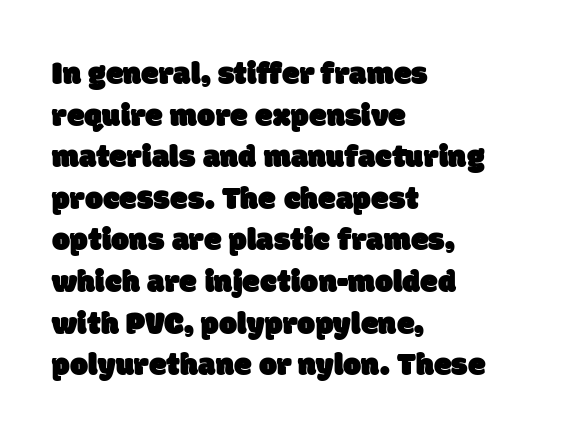
{"serif": "no", "width": "normal", "stroke_contrast": "low", "x_height": "large", "monospaced": "no", "underline": "no", "align": "left", "line_spacing": "normal", "line_spacing_ratio": 1.3, "letter_spacing": "normal", "letter_spacing_em": 0.0, "glyph_px": 32}
